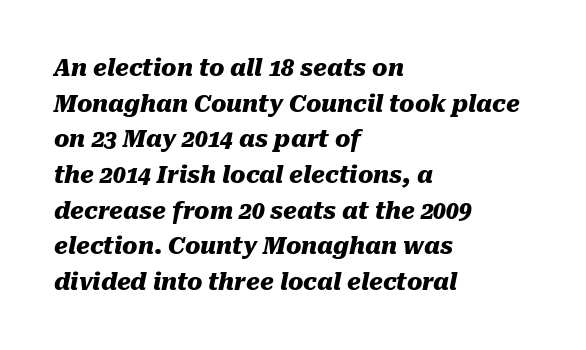
Q: Is the text bold? A: Yes.
Q: Is the text italic (slanted)? A: Yes, it leans right by about 10 degrees.
Q: Is the text underlined? A: No.
Q: How is the paragraph aligned? A: Left-aligned.
Q: Is the spacing between letters normal or unusually wide? A: Normal.
Q: Is the spacing between lines tight, normal or loose? A: Normal.
